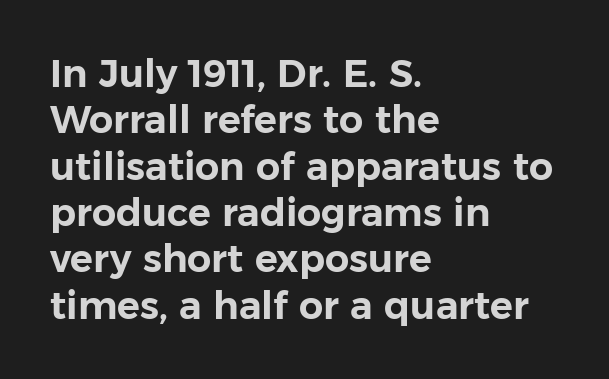
{"serif": "no", "italic": "no", "width": "normal", "stroke_contrast": "low", "x_height": "medium", "monospaced": "no", "underline": "no", "align": "left", "line_spacing_ratio": 1.22, "letter_spacing": "normal", "letter_spacing_em": 0.0, "glyph_px": 38}
